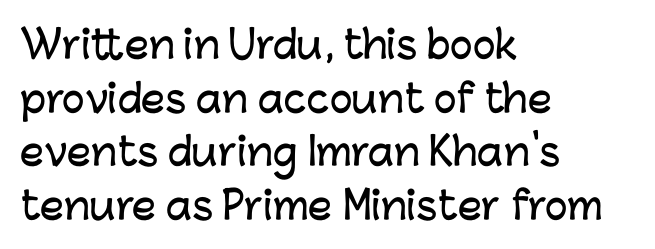
The image shows 38 px sans-serif type, upright; set left-aligned, normal line spacing (1.41x), normal letter spacing, not underlined; low stroke contrast and a medium x-height.
